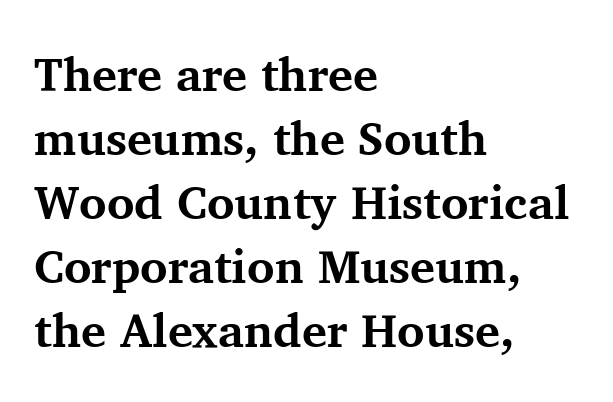
Q: Is the text bold? A: Yes.
Q: Is the text italic (slanted)? A: No, it is upright.
Q: Is the typeface a serif or a sans-serif typeface? A: Serif.
Q: Is the text underlined? A: No.
Q: How is the paragraph aligned? A: Left-aligned.
Q: Is the spacing between letters normal or unusually wide? A: Normal.
Q: Is the spacing between lines tight, normal or loose? A: Normal.
Q: Width (condensed, normal, or wide)? A: Normal.
Q: Stroke contrast? A: Medium.
Q: x-height? A: Medium.
Q: Monospaced? A: No.
